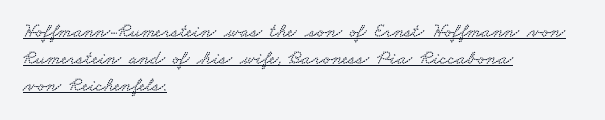
Evenly set lines give the paragraph a standard silhouette. Emphasis is given by a line drawn under the lettering. This sample uses plain, unmodified letter spacing. Horizontal alignment here is leftward, the default for most running prose.
